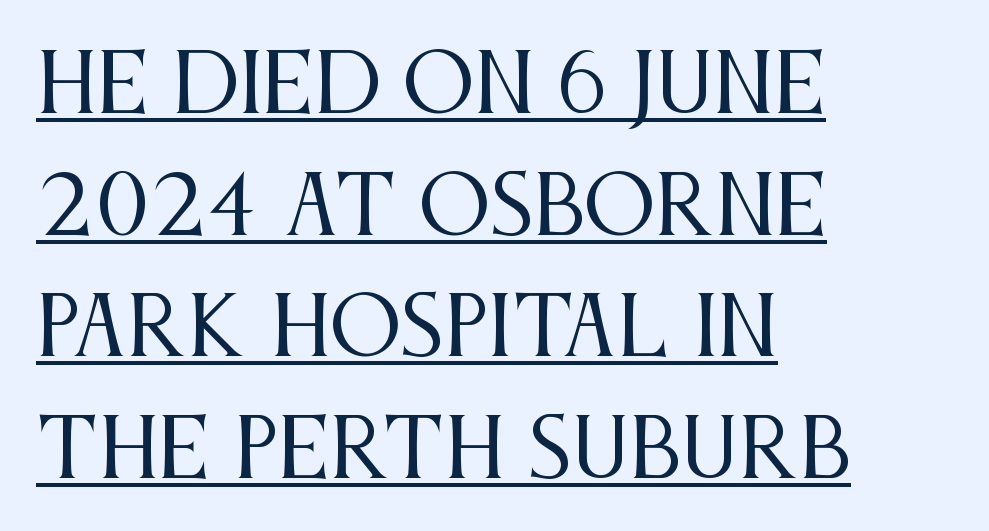
Q: Is the text bold? A: No.
Q: Is the text italic (slanted)? A: No, it is upright.
Q: Is the typeface a serif or a sans-serif typeface? A: Serif.
Q: Is the text underlined? A: Yes.
Q: How is the paragraph aligned? A: Left-aligned.
Q: Is the spacing between letters normal or unusually wide? A: Normal.
Q: Is the spacing between lines tight, normal or loose? A: Normal.
Q: Width (condensed, normal, or wide)? A: Condensed.
Q: Stroke contrast? A: Medium.
Q: x-height? A: Large.
Q: Monospaced? A: No.
